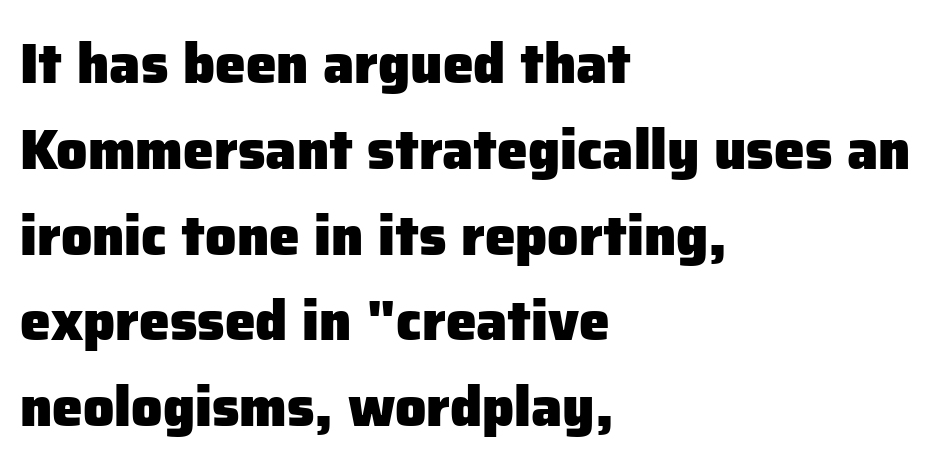
Q: Is the text bold? A: Yes.
Q: Is the text italic (slanted)? A: No, it is upright.
Q: Is the typeface a serif or a sans-serif typeface? A: Sans-serif.
Q: Is the text underlined? A: No.
Q: How is the paragraph aligned? A: Left-aligned.
Q: Is the spacing between letters normal or unusually wide? A: Normal.
Q: Is the spacing between lines tight, normal or loose? A: Normal.
Q: Width (condensed, normal, or wide)? A: Normal.
Q: Stroke contrast? A: Low.
Q: x-height? A: Medium.
Q: Monospaced? A: No.
